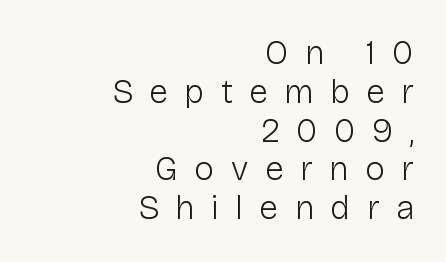
The image shows 34 px light sans-serif type, upright; set right-aligned, tight line spacing (1.14x), unusually wide letter spacing (+0.48 em), not underlined; low stroke contrast and a medium x-height.
